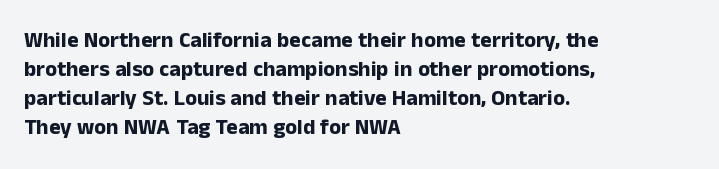
{"italic": "no", "bold": "yes", "underline": "no", "align": "left", "line_spacing": "normal", "line_spacing_ratio": 1.32, "letter_spacing": "normal", "letter_spacing_em": 0.0, "glyph_px": 22}
